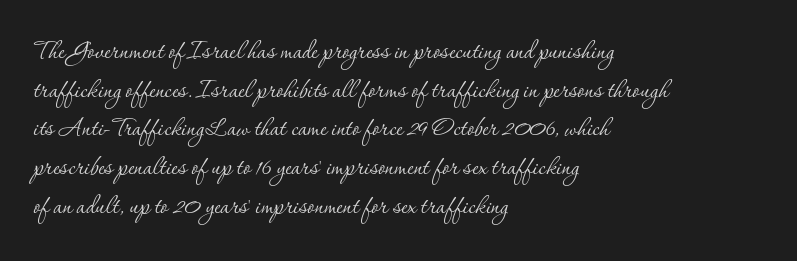
The image shows 32 px thin serif type; set left-aligned, line spacing 1.21x, normal letter spacing, not underlined; low stroke contrast and a small x-height.
